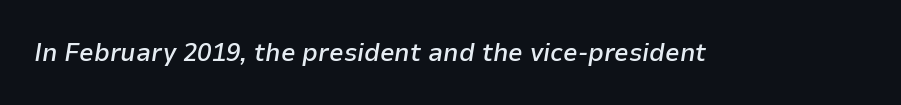
Q: Is the text bold? A: Semi-bold.
Q: Is the text italic (slanted)? A: Yes, it leans right by about 9 degrees.
Q: Is the text underlined? A: No.
Q: Is the spacing between letters normal or unusually wide? A: Normal.
